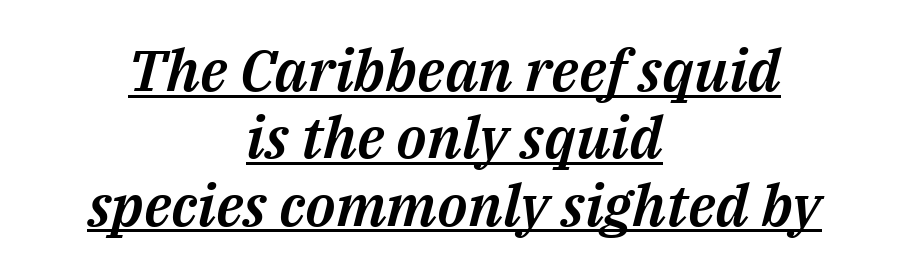
{"italic": "yes", "lean": "right", "slant_degrees": 14, "width": "normal", "stroke_contrast": "medium", "x_height": "medium", "monospaced": "no", "underline": "yes", "align": "center", "line_spacing_ratio": 1.16, "letter_spacing": "normal", "letter_spacing_em": 0.0, "glyph_px": 58}
